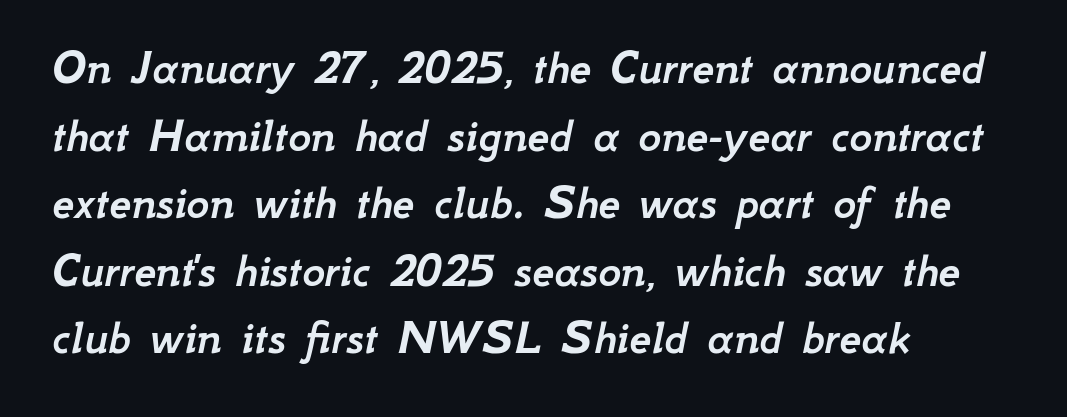
The image shows 49 px text type, italic (leaning right); set left-aligned, normal line spacing (1.38x), normal letter spacing, not underlined; low stroke contrast and a small x-height.
